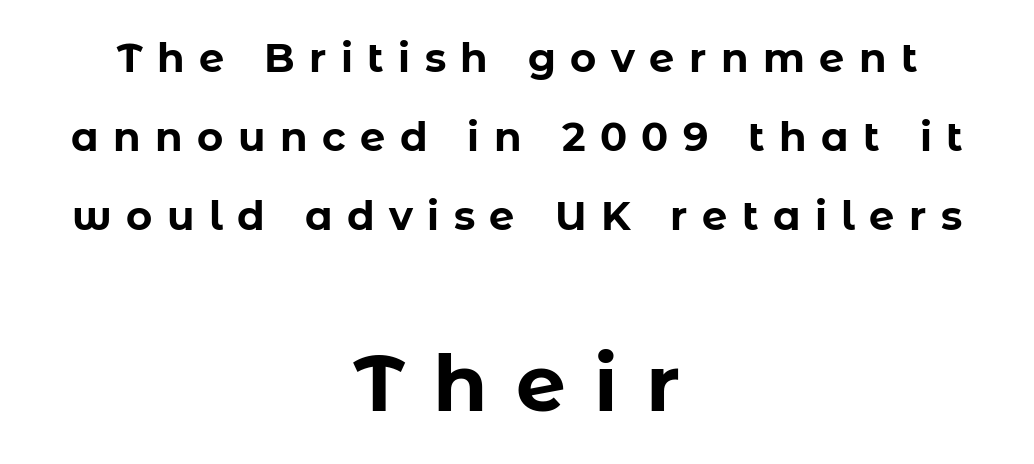
The image shows 79 px bold sans-serif type, upright; set centered, loose line spacing (1.98x), unusually wide letter spacing (+0.36 em), not underlined; the second (bottom) block is 1.98x larger; low stroke contrast and a medium x-height.
